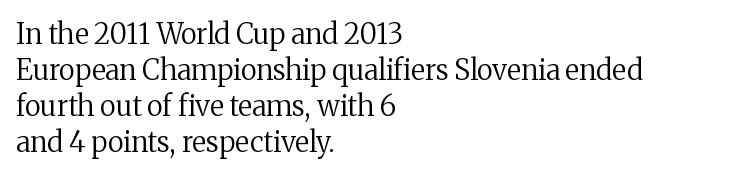
The image shows 28 px regular-weight serif type, upright; set left-aligned, normal line spacing (1.29x), normal letter spacing, not underlined; medium stroke contrast and a medium x-height.
